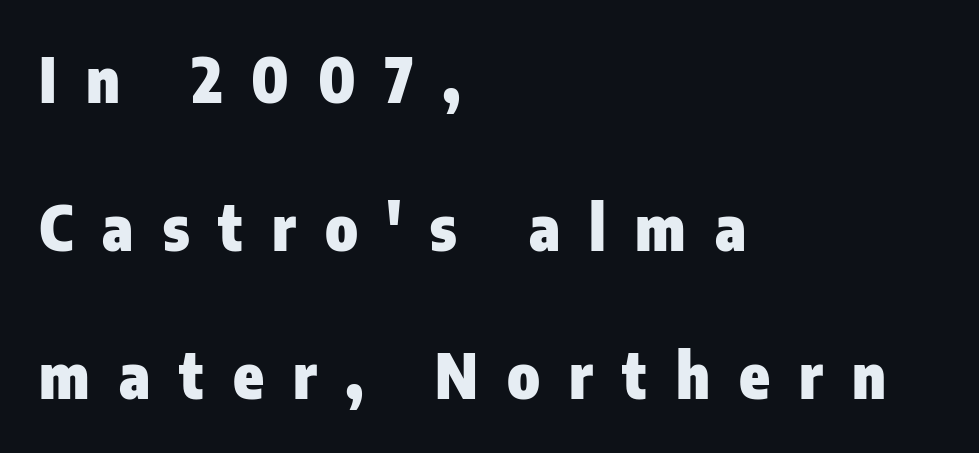
Descenders hang freely into open space. The space between consecutive lines is lavish. The glyphs have the mass of a bold cut. These lines were composed using upright roman letters.
